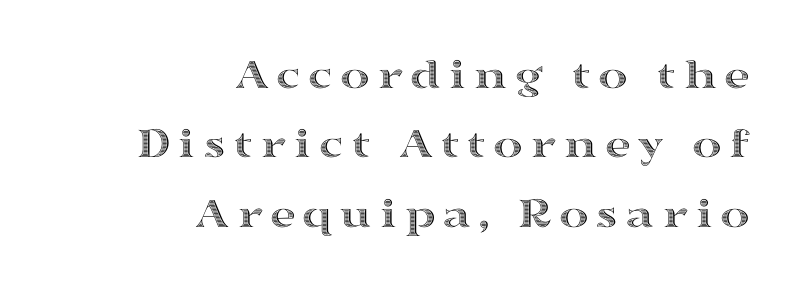
The rows are spaced the way most documents space them. Underline: absent. Caption: multi-line text, flush right, ragged left. You could not count columns in this text — the font is proportionally spaced.
